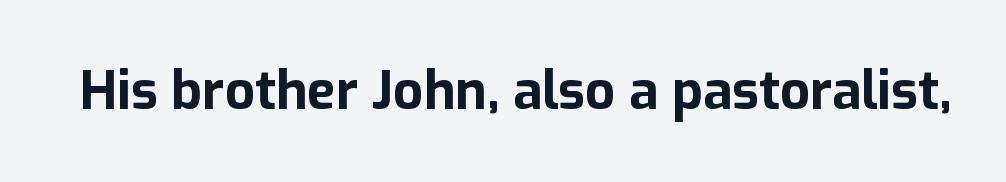
The image shows 53 px bold sans-serif type, upright; set normal letter spacing, not underlined; low stroke contrast and a medium x-height.
